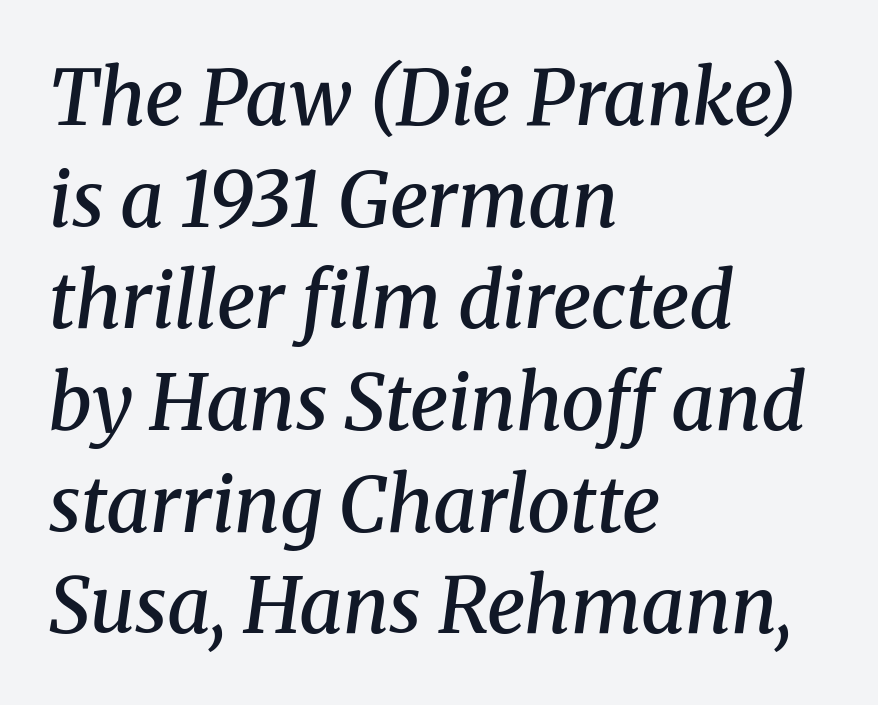
The image shows 77 px semibold serif type, italic (leaning right); set left-aligned, normal line spacing (1.32x), normal letter spacing, not underlined; medium stroke contrast and a medium x-height.
